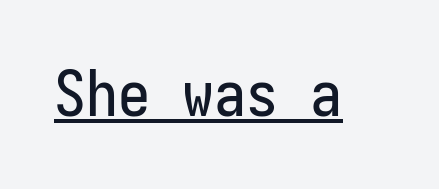
{"serif": "no", "italic": "no", "width": "condensed", "stroke_contrast": "low", "x_height": "medium", "underline": "yes", "letter_spacing": "normal", "letter_spacing_em": 0.0, "glyph_px": 64}
